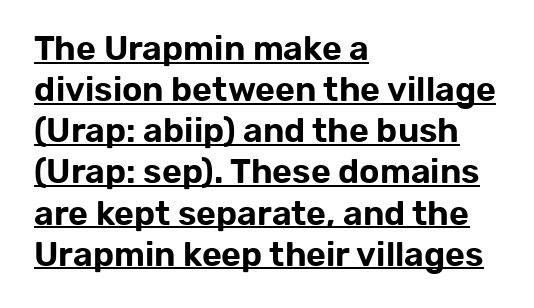
{"serif": "no", "italic": "no", "width": "normal", "stroke_contrast": "low", "x_height": "medium", "monospaced": "no", "underline": "yes", "align": "left", "line_spacing_ratio": 1.21, "letter_spacing": "normal", "letter_spacing_em": 0.0, "glyph_px": 34}
